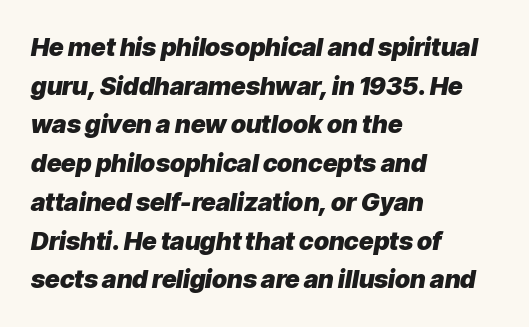
{"italic": "yes", "lean": "right", "slant_degrees": 9, "bold": "yes", "underline": "no", "align": "left", "line_spacing": "normal", "line_spacing_ratio": 1.55, "letter_spacing": "normal", "letter_spacing_em": 0.0, "glyph_px": 25}
